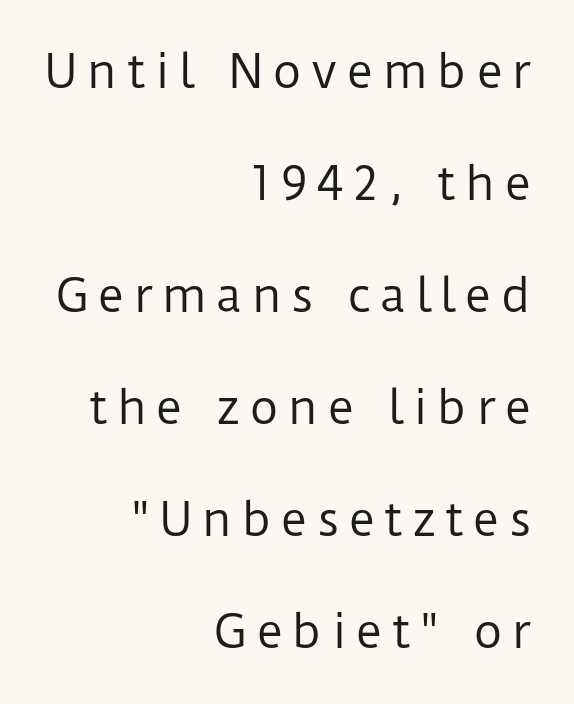
{"serif": "no", "italic": "no", "bold": "no", "weight": "regular", "width": "normal", "stroke_contrast": "low", "x_height": "medium", "monospaced": "no", "underline": "no", "align": "right", "line_spacing": "loose", "line_spacing_ratio": 2.49, "letter_spacing": "wide", "letter_spacing_em": 0.21, "glyph_px": 45}
